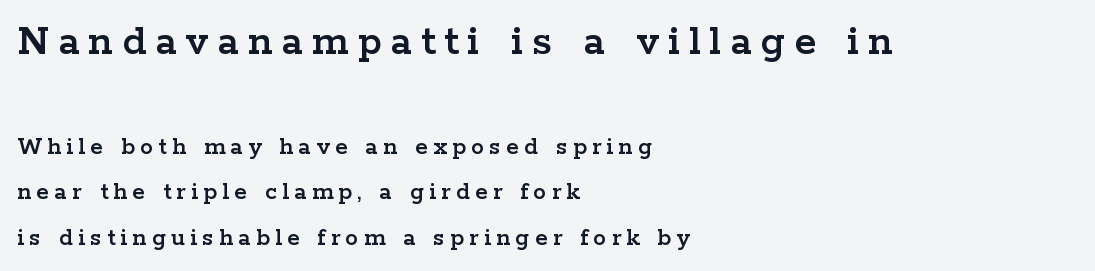
The image shows 45 px wide serif type, upright; set left-aligned, line spacing 1.75x, unusually wide letter spacing (+0.2 em), not underlined; the first (top) block is 1.73x larger; low stroke contrast and a medium x-height.
